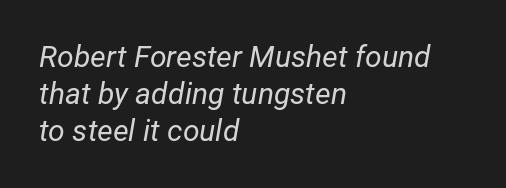
In CSS terms this would be text-align: left. Nobody touched the tracking dial on this one. Has an underline been added? It has not. This reads as an unemphasized weight, regular at the heaviest. Observe the lean: these are italic letterforms. A typesetter would call this proportional, since set widths differ per character.
